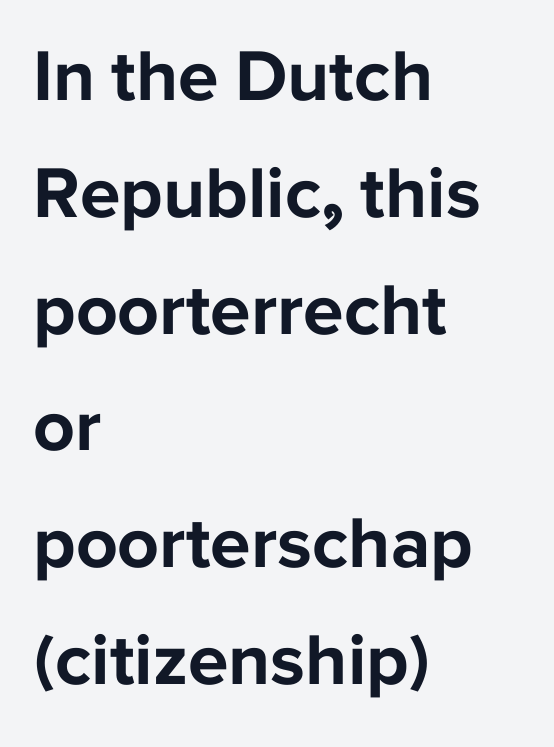
Line spacing here is normal. This rendering leaves character spacing at its baseline value. I'd call this a sans setting — the letters go barefoot. Look at the stroke-to-counter ratio: heavy, a bold. The specimen omits any rule beneath the text block's lines.
